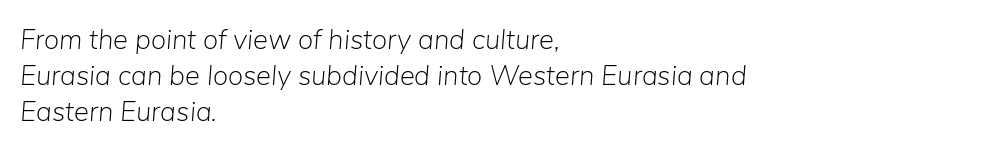
Q: Is the text bold? A: No.
Q: Is the text italic (slanted)? A: Yes, it leans right by about 5 degrees.
Q: Is the text underlined? A: No.
Q: How is the paragraph aligned? A: Left-aligned.
Q: Is the spacing between letters normal or unusually wide? A: Normal.
Q: Is the spacing between lines tight, normal or loose? A: Normal.
Q: Width (condensed, normal, or wide)? A: Normal.
Q: Stroke contrast? A: Low.
Q: x-height? A: Medium.
Q: Monospaced? A: No.
